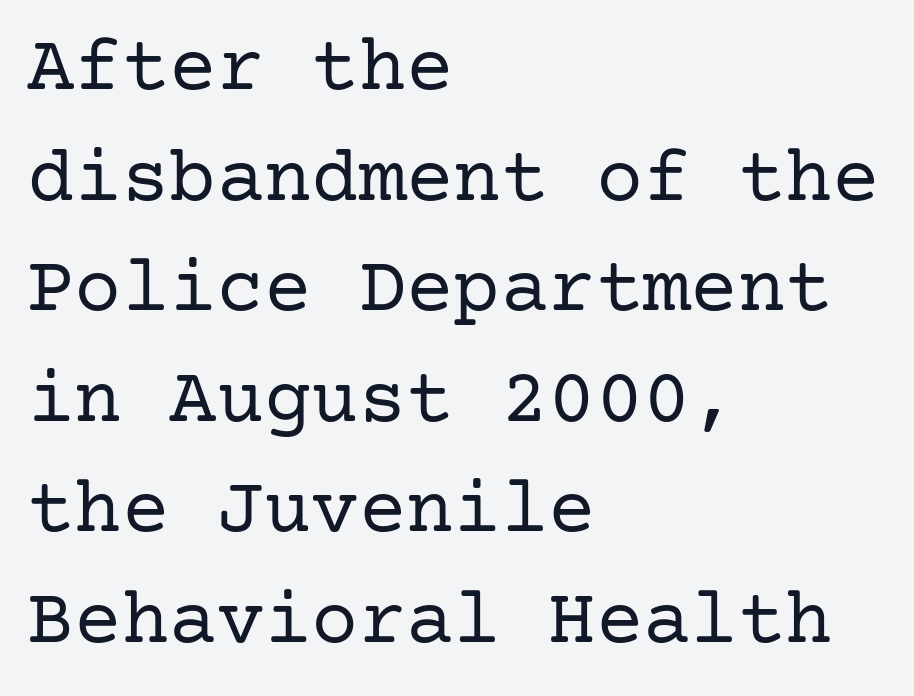
{"serif": "yes", "italic": "no", "bold": "no", "weight": "regular", "width": "normal", "stroke_contrast": "low", "x_height": "medium", "underline": "no", "align": "left", "line_spacing": "normal", "line_spacing_ratio": 1.4, "letter_spacing": "normal", "letter_spacing_em": 0.0, "glyph_px": 79}
